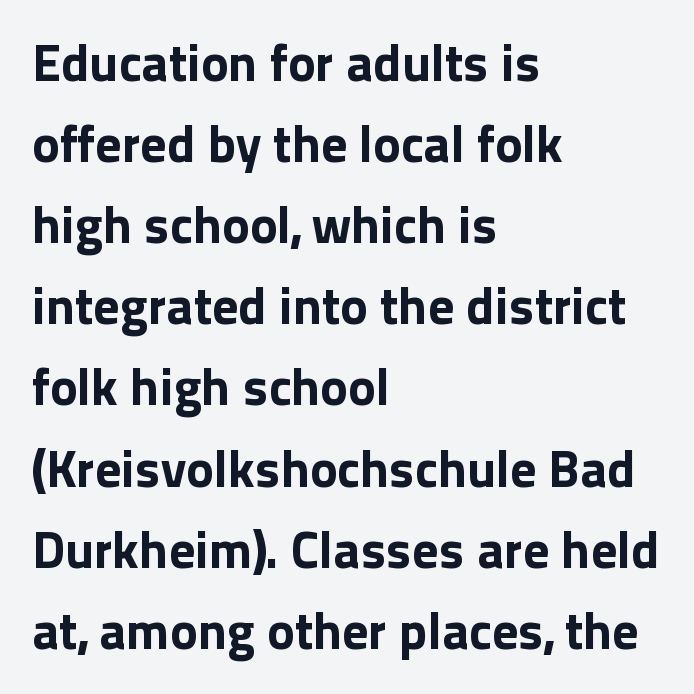
The image shows 52 px bold sans-serif type, upright; set left-aligned, normal line spacing (1.56x), normal letter spacing, not underlined; a medium x-height.
